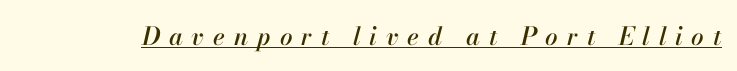
{"italic": "yes", "lean": "right", "slant_degrees": 13, "underline": "yes", "letter_spacing": "wide", "letter_spacing_em": 0.35, "glyph_px": 25}
